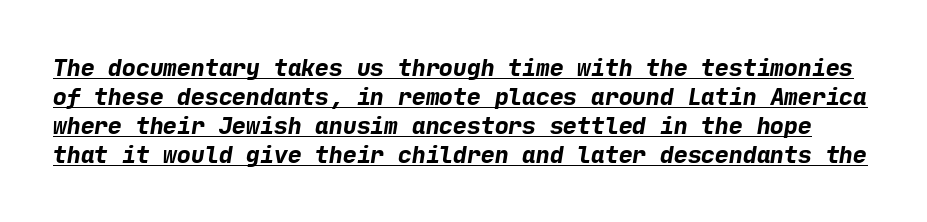
The image shows 23 px bold type; set normal line spacing (1.26x), normal letter spacing, underlined.
